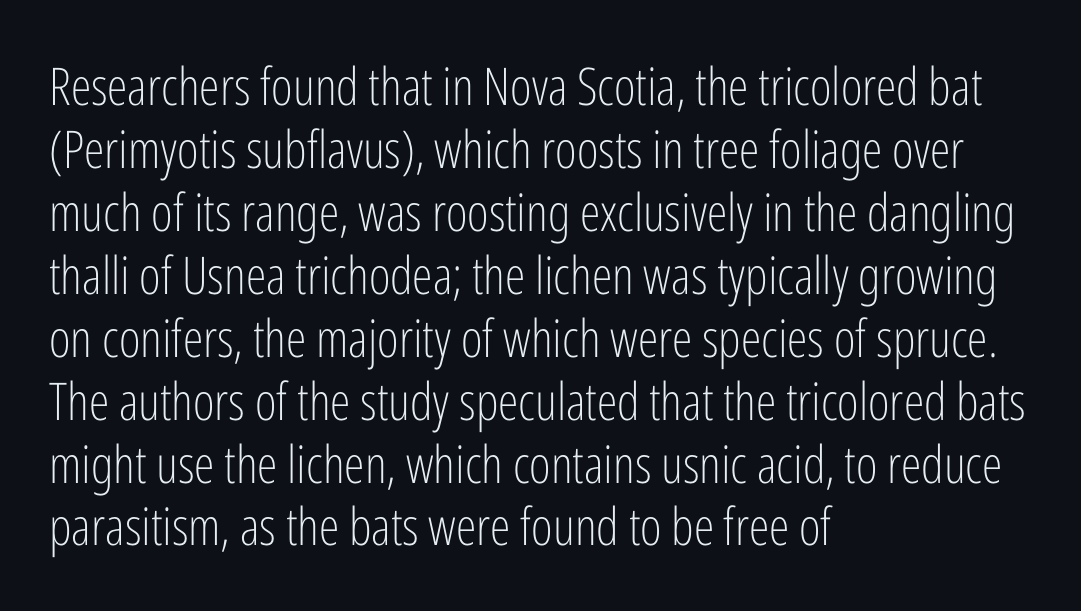
The image shows 52 px light, condensed sans-serif type, upright; set left-aligned, line spacing 1.21x, normal letter spacing, not underlined; low stroke contrast and a medium x-height.
